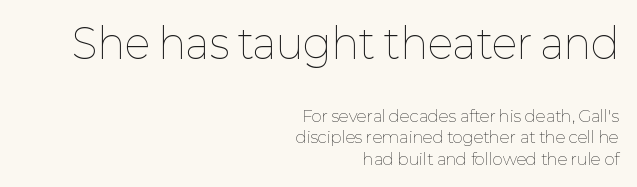
{"italic": "no", "bold": "no", "weight": "thin", "width": "normal", "stroke_contrast": "low", "x_height": "medium", "monospaced": "no", "underline": "no", "align": "right", "line_spacing": "normal", "line_spacing_ratio": 1.34, "letter_spacing": "normal", "letter_spacing_em": 0.0, "larger_block": "first", "size_ratio": 2.56, "glyph_px": 41}
